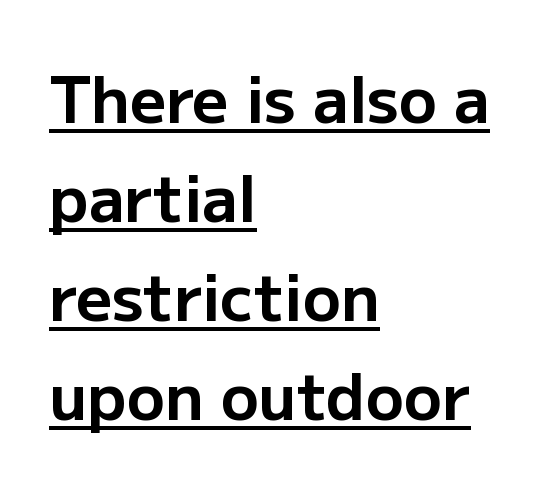
Q: Is the text bold? A: Yes.
Q: Is the text italic (slanted)? A: No, it is upright.
Q: Is the typeface a serif or a sans-serif typeface? A: Sans-serif.
Q: Is the text underlined? A: Yes.
Q: How is the paragraph aligned? A: Left-aligned.
Q: Is the spacing between letters normal or unusually wide? A: Normal.
Q: Is the spacing between lines tight, normal or loose? A: Normal.
Q: Width (condensed, normal, or wide)? A: Normal.
Q: Stroke contrast? A: Low.
Q: x-height? A: Medium.
Q: Monospaced? A: No.
